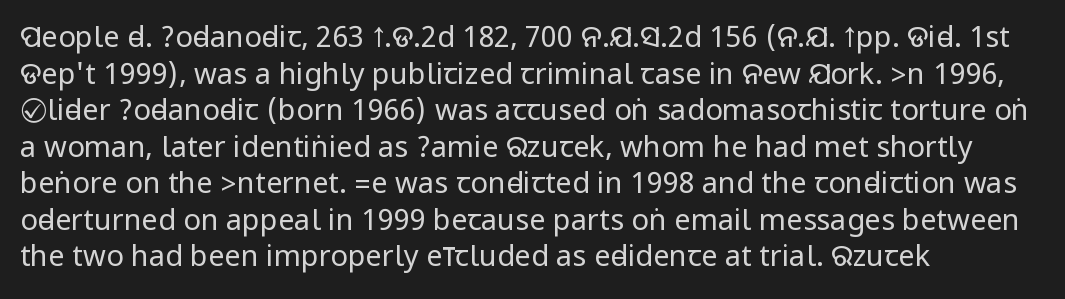
The image shows 29 px regular-weight, condensed sans-serif type, upright; set left-aligned, normal line spacing (1.26x), normal letter spacing, not underlined; low stroke contrast.
